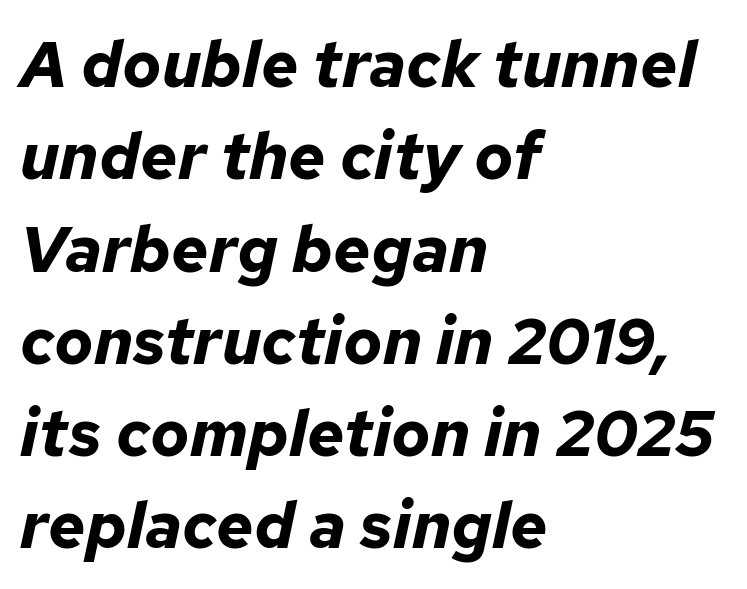
Q: Is the text bold? A: Yes.
Q: Is the text italic (slanted)? A: Yes, it leans right by about 12 degrees.
Q: Is the text underlined? A: No.
Q: How is the paragraph aligned? A: Left-aligned.
Q: Is the spacing between letters normal or unusually wide? A: Normal.
Q: Is the spacing between lines tight, normal or loose? A: Normal.
Q: Width (condensed, normal, or wide)? A: Normal.
Q: Stroke contrast? A: Low.
Q: x-height? A: Medium.
Q: Monospaced? A: No.
